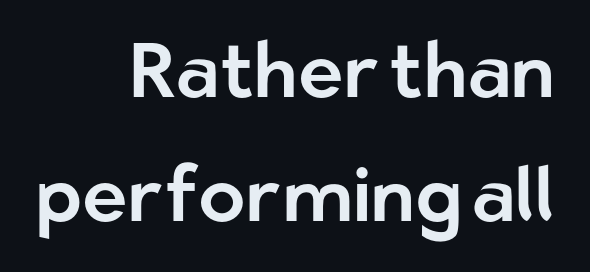
Do the letters lean? They stand straight. These lines keep a tight, regular rhythm from letter to letter. This is sans-serif lettering, the kind often seen on screens and signage. This rendering features lettering with no underline. The text block is weighted toward the right margin, trailing off unevenly leftward. Varying glyph widths throughout — classic text-font behaviour.
